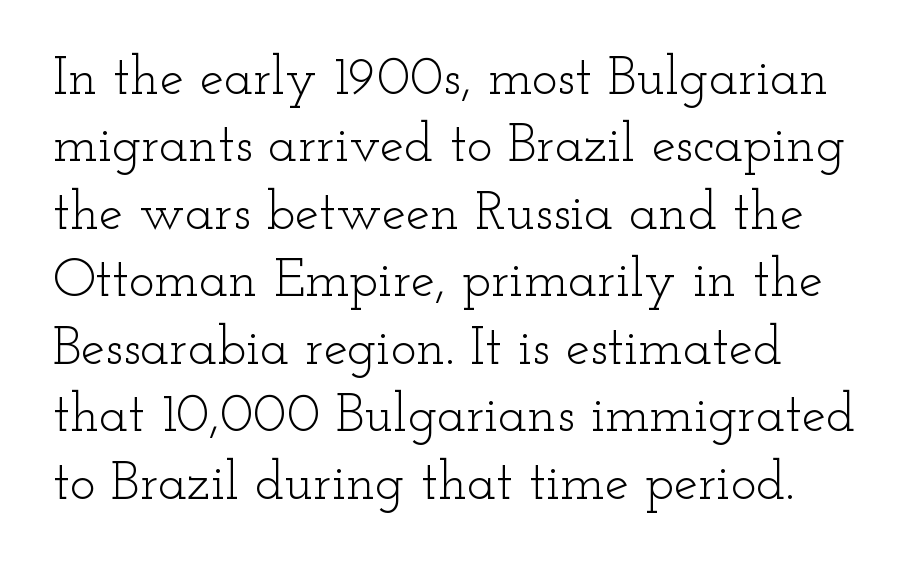
{"serif": "yes", "italic": "no", "bold": "no", "weight": "light", "width": "wide", "stroke_contrast": "low", "x_height": "small", "monospaced": "no", "underline": "no", "align": "left", "line_spacing": "normal", "line_spacing_ratio": 1.25, "letter_spacing": "normal", "letter_spacing_em": 0.0, "glyph_px": 54}
